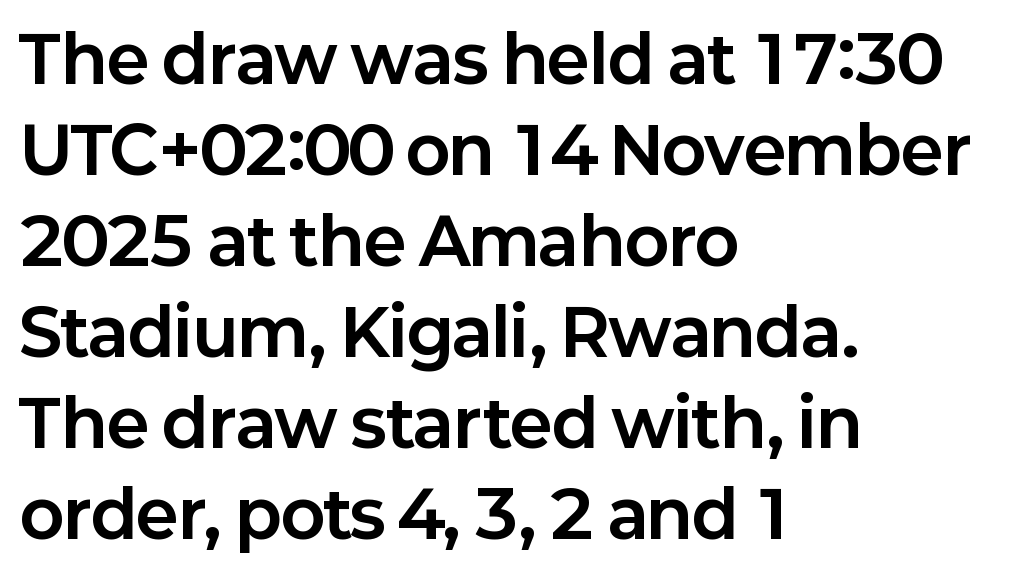
The image shows 65 px bold sans-serif type, upright; set left-aligned, normal line spacing (1.4x), normal letter spacing, not underlined; low stroke contrast and a medium x-height.
